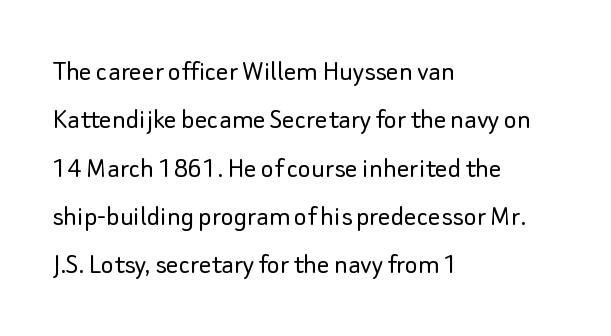
The rendering uses natural spacing where letterforms have individual widths. A classic flush-left, rag-right setting is used for this passage. The vertical gap from one line to the next is medium. The horizontal fit of the characters is conventional and even. Do the letters lean? They stand straight. To sum up the face: it is a sans, with no serifs.
